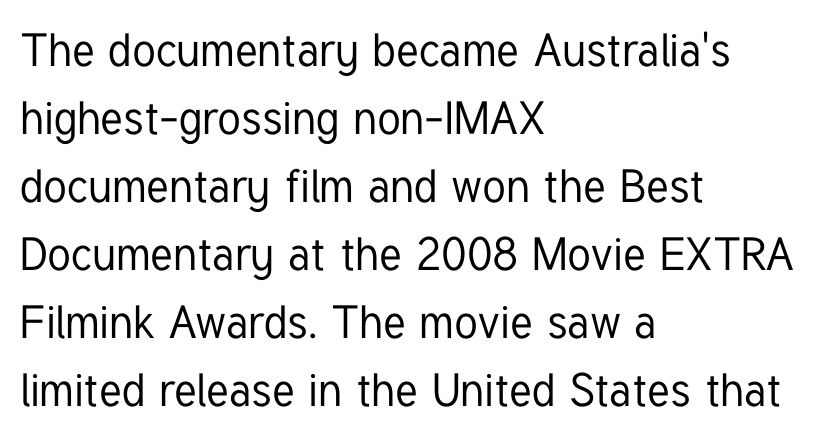
Q: Is the text italic (slanted)? A: No, it is upright.
Q: Is the typeface a serif or a sans-serif typeface? A: Sans-serif.
Q: Is the text underlined? A: No.
Q: How is the paragraph aligned? A: Left-aligned.
Q: Is the spacing between letters normal or unusually wide? A: Normal.
Q: Is the spacing between lines tight, normal or loose? A: Normal.
Q: Width (condensed, normal, or wide)? A: Condensed.
Q: Stroke contrast? A: Low.
Q: x-height? A: Medium.
Q: Monospaced? A: No.
